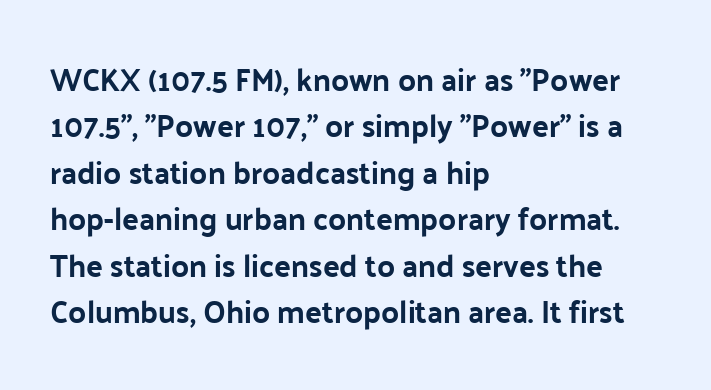
{"serif": "no", "italic": "no", "width": "normal", "stroke_contrast": "low", "x_height": "medium", "monospaced": "no", "underline": "no", "align": "left", "line_spacing": "normal", "line_spacing_ratio": 1.5, "letter_spacing": "normal", "letter_spacing_em": 0.0, "glyph_px": 31}
